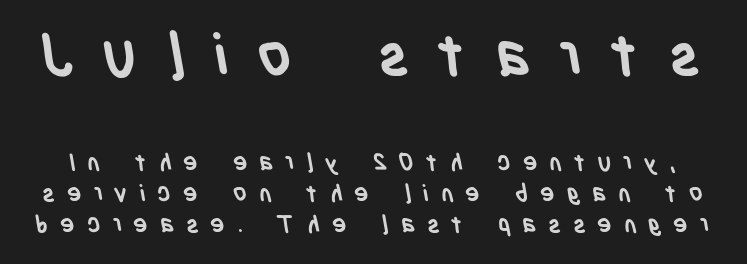
The rendering shrinks the type as you move from the upper chunk to the lower. Tracking here is generous; glyphs stand well apart from one another. The rendering uses natural spacing where letterforms have individual widths. Anything drawn beneath the words? Only blank space.
